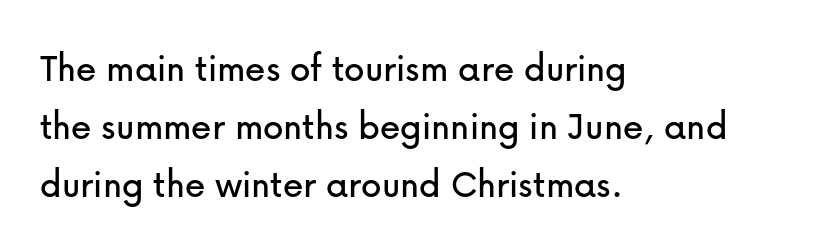
This rendering uses left alignment, leaving the right contour irregular. Words appear dense and cohesive because spacing is normal. This sample uses an upright cut, with every glyph sitting square on the baseline. Interline gaps are of average width in this sample. The face used here is proportionally spaced, like ordinary book or web type. Check where the strokes stop: nothing finishes them off — pure sans.
